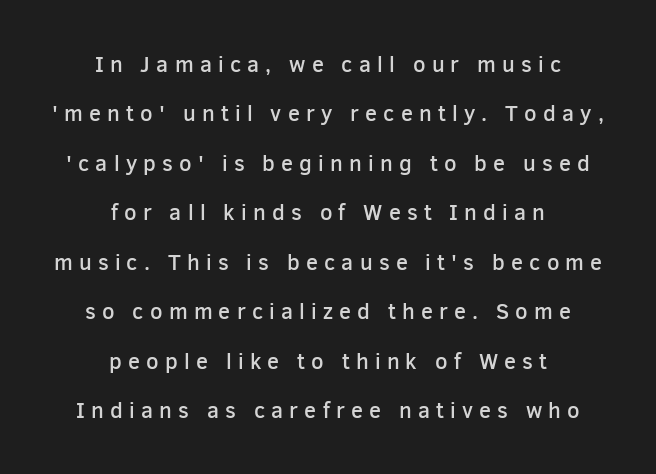
{"italic": "no", "bold": "semi", "underline": "no", "align": "center", "line_spacing": "loose", "line_spacing_ratio": 2.25, "letter_spacing": "wide", "letter_spacing_em": 0.28, "glyph_px": 22}
